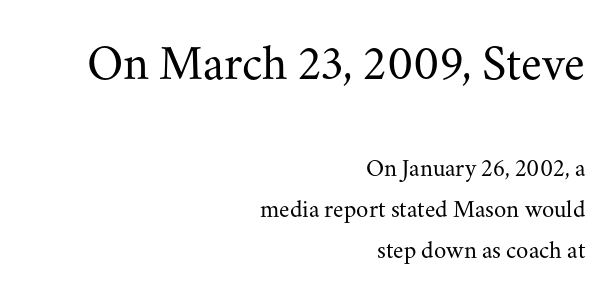
Is there much room between lines? A standard amount, neither cramped nor airy. Honestly, the letter spacing is just normal — you wouldn't notice it. Size hierarchy here favors the leading block over the trailing one. Character widths vary here, with narrow letters taking less room than wide ones. The foot of each line stays bare and open. The rendering shows small feet on the letterforms — a serif design.
